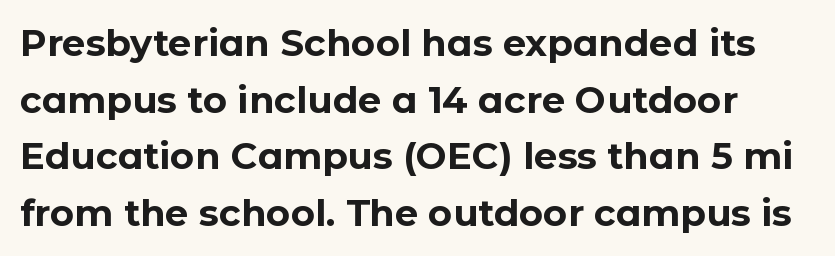
The image shows 37 px bold sans-serif type, upright; set normal line spacing (1.53x), normal letter spacing, not underlined; low stroke contrast and a medium x-height.
